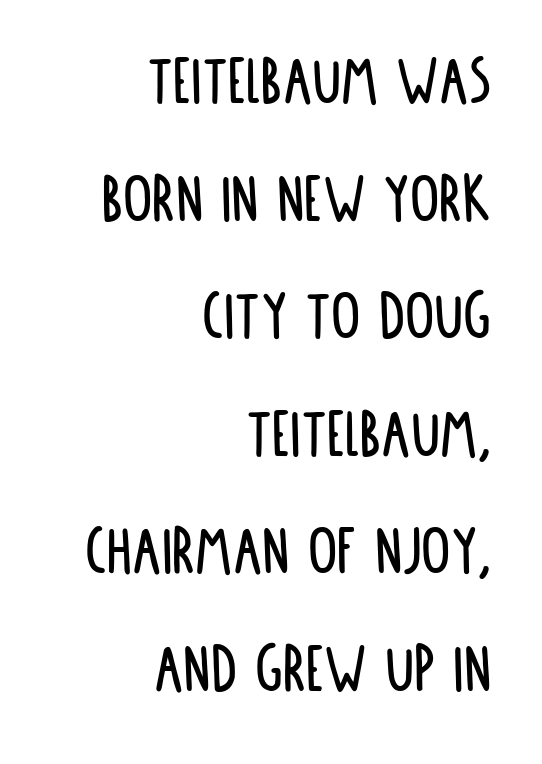
{"serif": "no", "italic": "no", "width": "condensed", "stroke_contrast": "low", "x_height": "large", "monospaced": "no", "underline": "no", "align": "right", "line_spacing": "normal", "line_spacing_ratio": 1.61, "letter_spacing": "normal", "letter_spacing_em": 0.0, "glyph_px": 73}
